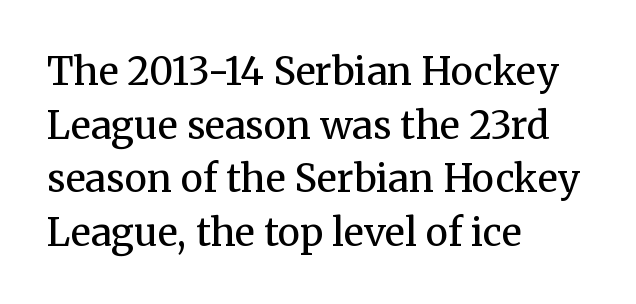
The image shows 38 px regular-weight serif type, upright; set left-aligned, normal line spacing (1.41x), normal letter spacing, not underlined; medium stroke contrast and a medium x-height.
